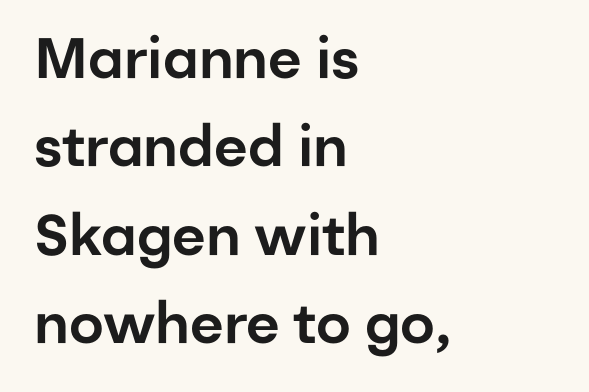
The image shows 57 px sans-serif type, upright; set left-aligned, normal line spacing (1.55x), normal letter spacing, not underlined; low stroke contrast and a medium x-height.
